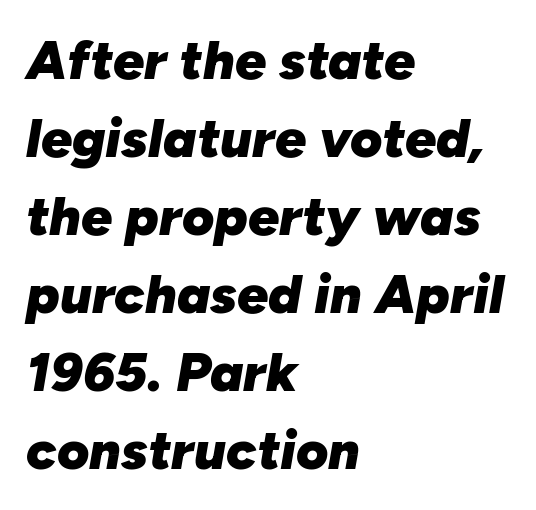
If you measured baseline to baseline, you'd find a middling distance. Each glyph is drawn with heavy, bold strokes. The text block is weighted toward the left margin, trailing off unevenly rightward. Every character sits at an angle, as italics do. Is this a fixed-width face? No — the glyphs have proportional, varying widths. Decoration check: the copy has no underline.
